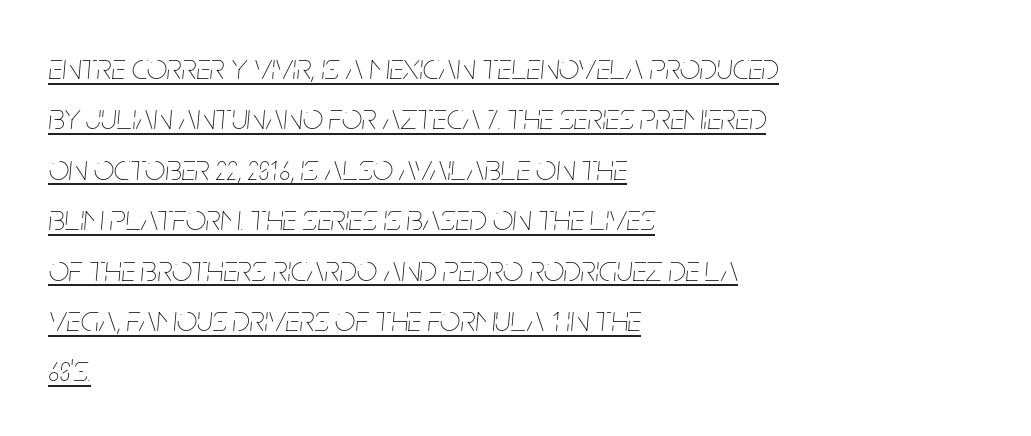
The image shows 36 px thin, condensed type, italic (leaning right); set left-aligned, normal line spacing (1.4x), normal letter spacing, underlined; low stroke contrast and a large x-height.
